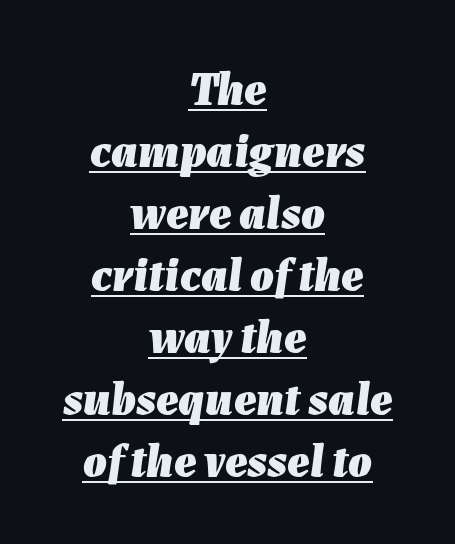
Tracking value appears to be zero — textbook default spacing. The rag falls on both sides of this text block equally. The vertical gap from one line to the next is medium. Observe the lean: these are italic letterforms. A typesetter would call this proportional, since set widths differ per character. Has an underline been added? It has.
